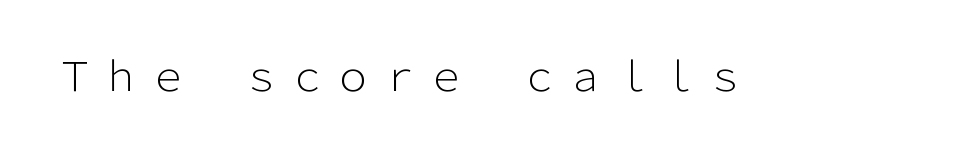
The image shows 40 px light sans-serif type, upright; set not underlined; low stroke contrast and a medium x-height.
